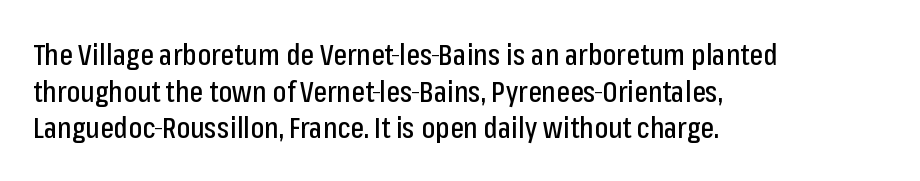
The image shows 29 px condensed sans-serif type, upright; set left-aligned, normal line spacing (1.26x), normal letter spacing, not underlined; low stroke contrast and a medium x-height.
